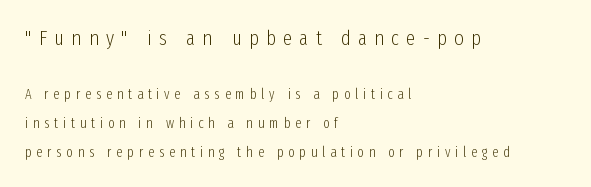
Q: Is the text bold? A: No.
Q: Is the text italic (slanted)? A: No, it is upright.
Q: Is the text underlined? A: No.
Q: How is the paragraph aligned? A: Left-aligned.
Q: Is the spacing between letters normal or unusually wide? A: Unusually wide.
Q: Is the spacing between lines tight, normal or loose? A: Loose.
Q: Which block of text is set in a larger size, the first (top) or the second (bottom)? A: The first (top) one.
